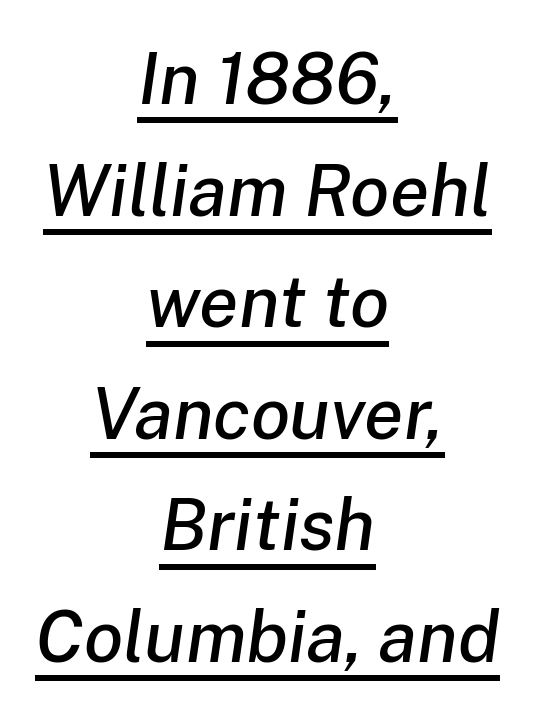
Would a proofreader flag this as italicized? Yes. The passage is arranged like a title page — every line centered. You could not count columns in this text — the font is proportionally spaced. The specimen includes a rule beneath the text block's lines.
